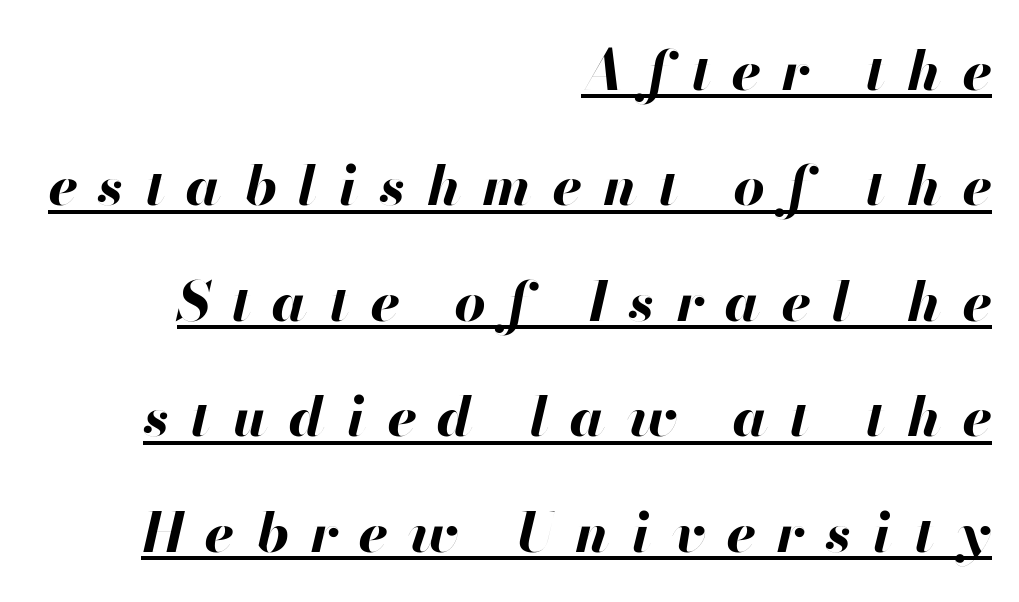
A student would call this right alignment; a typographer would say flush right, rag left. These words are printed bold, with thick strokes throughout. Characters are canted at an angle relative to the baseline's perpendicular. Students, observe the line beneath the letters — that is underlining. The lines are spread far apart with generous leading. Inter-character spacing is expanded well beyond the font's built-in metrics.
